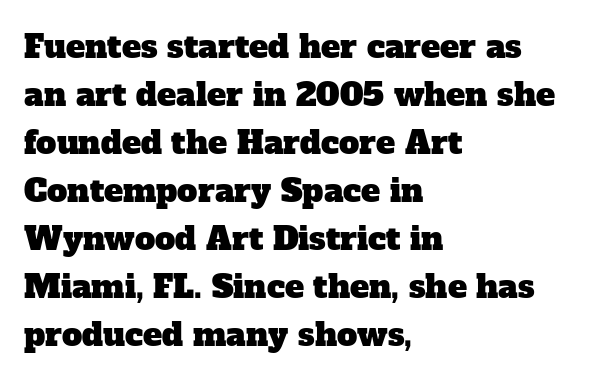
The image shows 32 px serif type; set left-aligned, normal line spacing (1.5x), normal letter spacing, not underlined; low stroke contrast and a medium x-height.
